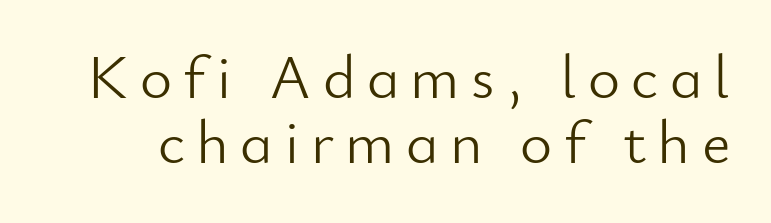
The image shows 62 px light sans-serif type, upright; set tight line spacing (1.05x), not underlined; low stroke contrast and a small x-height.
